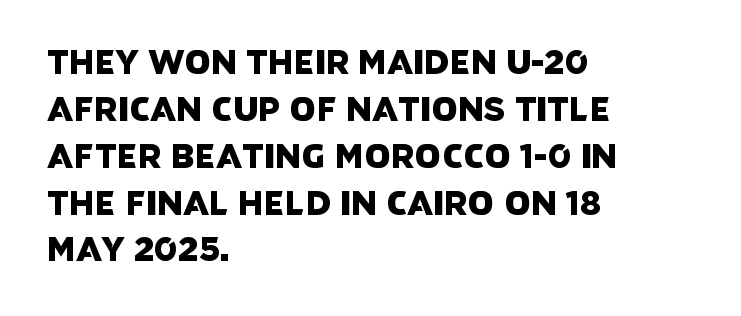
Q: Is the typeface a serif or a sans-serif typeface? A: Sans-serif.
Q: Is the text underlined? A: No.
Q: How is the paragraph aligned? A: Left-aligned.
Q: Is the spacing between letters normal or unusually wide? A: Normal.
Q: Is the spacing between lines tight, normal or loose? A: Normal.
Q: Width (condensed, normal, or wide)? A: Normal.
Q: Stroke contrast? A: Low.
Q: x-height? A: Large.
Q: Monospaced? A: No.
